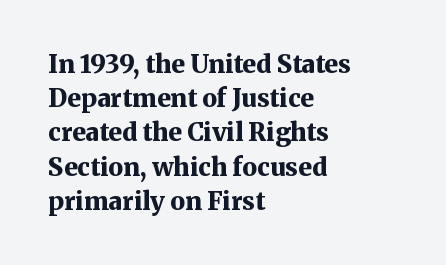
Q: Is the text bold? A: Yes.
Q: Is the text italic (slanted)? A: No, it is upright.
Q: Is the text underlined? A: No.
Q: How is the paragraph aligned? A: Left-aligned.
Q: Is the spacing between letters normal or unusually wide? A: Normal.
Q: Is the spacing between lines tight, normal or loose? A: Normal.
